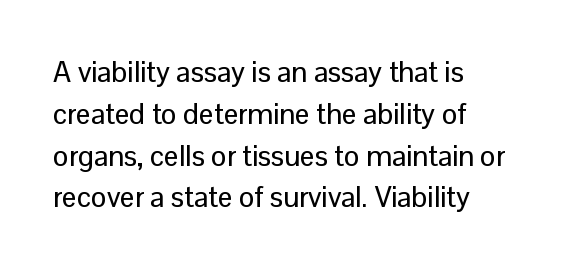
Bare-footed words on every line. You can tell from the bare stems that sans-serif type was used. The type sits square on the baseline with zero lean. You could not count columns in this text — the font is proportionally spaced.
